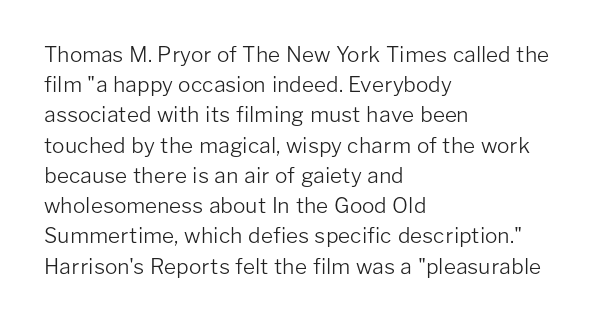
Regarding leading, the lines here are spaced in the standard way. Underline: absent. A classic flush-left, rag-right setting is used for this passage. Every character sits straight up, as roman type does.
